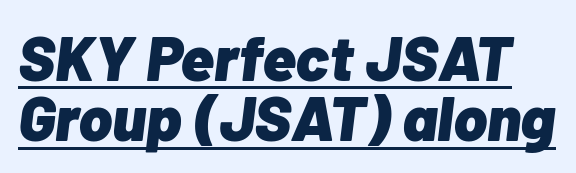
{"italic": "yes", "lean": "right", "slant_degrees": 7, "bold": "yes", "weight": "heavy", "width": "normal", "stroke_contrast": "low", "x_height": "medium", "monospaced": "no", "underline": "yes", "line_spacing": "tight", "line_spacing_ratio": 0.96, "letter_spacing": "normal", "letter_spacing_em": 0.0, "glyph_px": 63}
